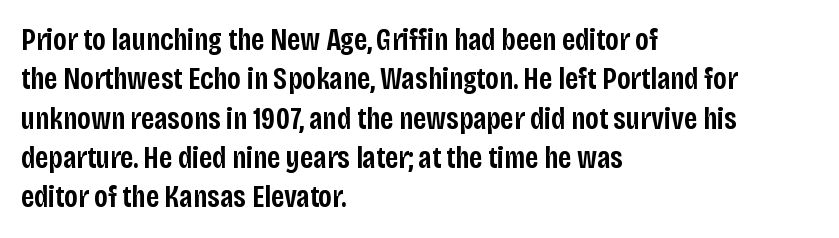
{"serif": "no", "italic": "no", "bold": "semi", "weight": "semibold", "width": "condensed", "stroke_contrast": "low", "x_height": "large", "monospaced": "no", "underline": "no", "align": "left", "line_spacing": "normal", "line_spacing_ratio": 1.27, "letter_spacing": "normal", "letter_spacing_em": 0.0, "glyph_px": 31}
